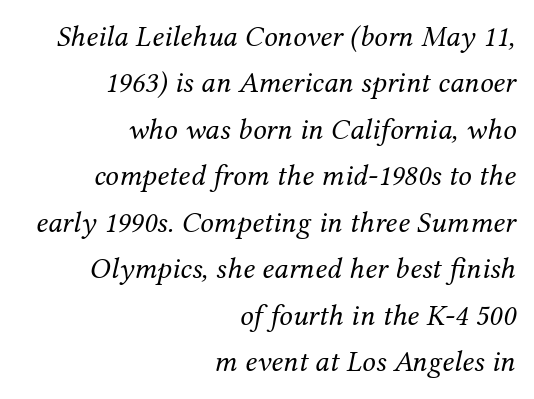
The tracking reads as untouched default to a designer's eye. Observe the lean: these are italic letterforms. The font family rendered here belongs to the serif group. Unmarked baselines from the first word to the last. Students, observe: this is what conventionally led text looks like. The face looks like a standard text weight, possibly lighter.
